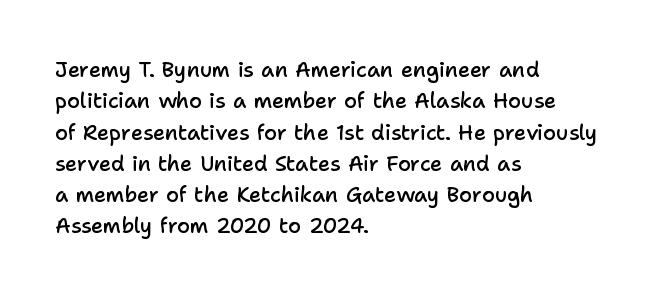
Q: Is the text bold? A: Semi-bold.
Q: Is the text italic (slanted)? A: No, it is upright.
Q: Is the text underlined? A: No.
Q: How is the paragraph aligned? A: Left-aligned.
Q: Is the spacing between letters normal or unusually wide? A: Normal.
Q: Is the spacing between lines tight, normal or loose? A: Normal.
